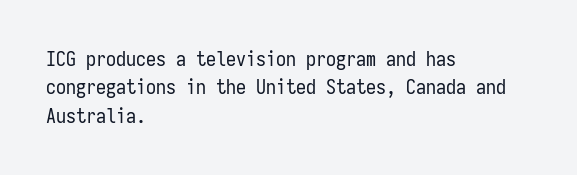
{"italic": "no", "bold": "no", "underline": "no", "align": "left", "line_spacing": "normal", "line_spacing_ratio": 1.42, "letter_spacing": "normal", "letter_spacing_em": 0.0, "glyph_px": 20}
